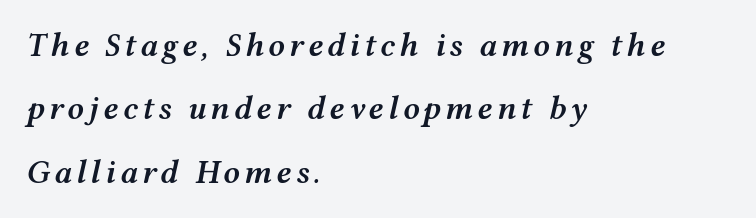
The image shows 33 px semibold, wide type, italic (leaning right); set left-aligned, loose line spacing (1.92x), not underlined; medium stroke contrast and a medium x-height.
